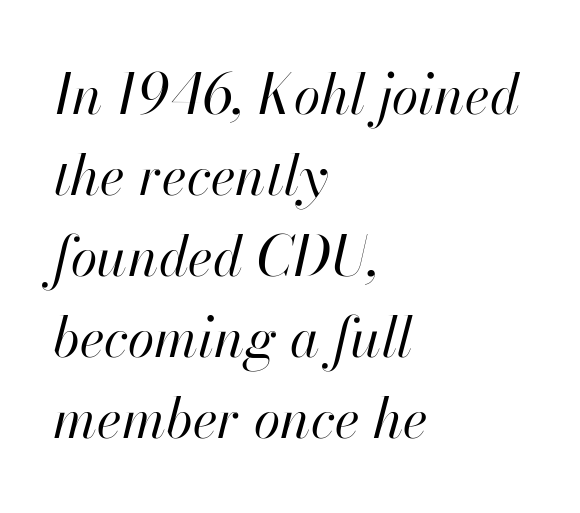
{"italic": "yes", "lean": "right", "slant_degrees": 13, "bold": "no", "weight": "regular", "width": "normal", "stroke_contrast": "high", "x_height": "small", "monospaced": "no", "underline": "no", "align": "left", "line_spacing": "normal", "line_spacing_ratio": 1.5, "letter_spacing": "normal", "letter_spacing_em": 0.0, "glyph_px": 54}
